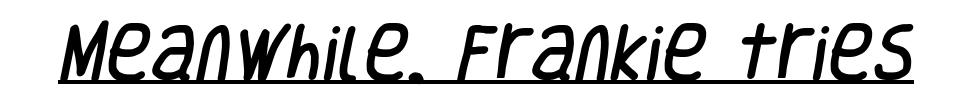
{"serif": "no", "width": "condensed", "stroke_contrast": "low", "x_height": "large", "monospaced": "no", "underline": "yes", "letter_spacing": "normal", "letter_spacing_em": 0.0, "glyph_px": 62}
